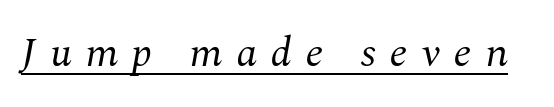
The horizontal fit of the characters is loose and conspicuously gappy. Is the type heavy? It reads as light-to-regular instead. Note the varied advance widths — an 'i' is clearly narrower than an 'm'. Regarding serifs, this sample has them. Observe the lean: these are italic letterforms.
